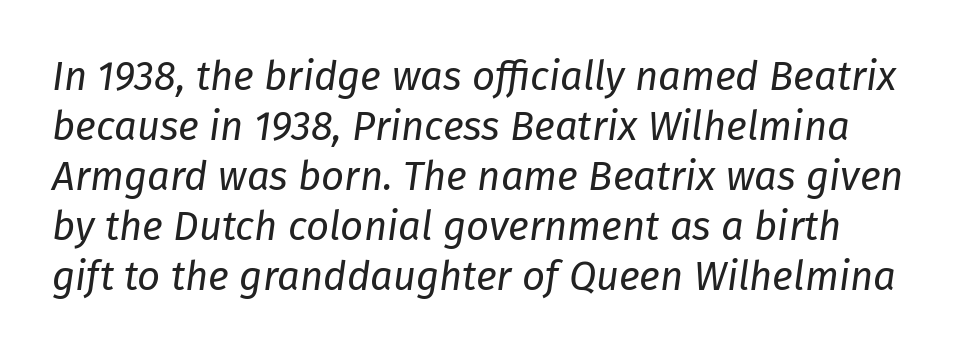
{"italic": "yes", "lean": "right", "slant_degrees": 8, "bold": "no", "weight": "regular", "width": "normal", "stroke_contrast": "low", "x_height": "medium", "monospaced": "no", "underline": "no", "line_spacing": "normal", "line_spacing_ratio": 1.25, "letter_spacing": "normal", "letter_spacing_em": 0.0, "glyph_px": 40}
